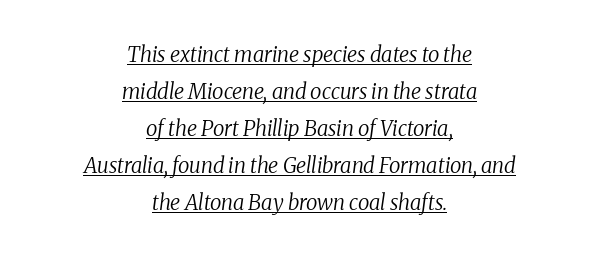
Would a proofreader flag this as italicized? Yes. Layout note: lines centered. Compared with typical body copy, the letter spacing here is the same. In designer terms, the underline attribute is active on this setting. Caption: face not bold, strokes unweighted.
